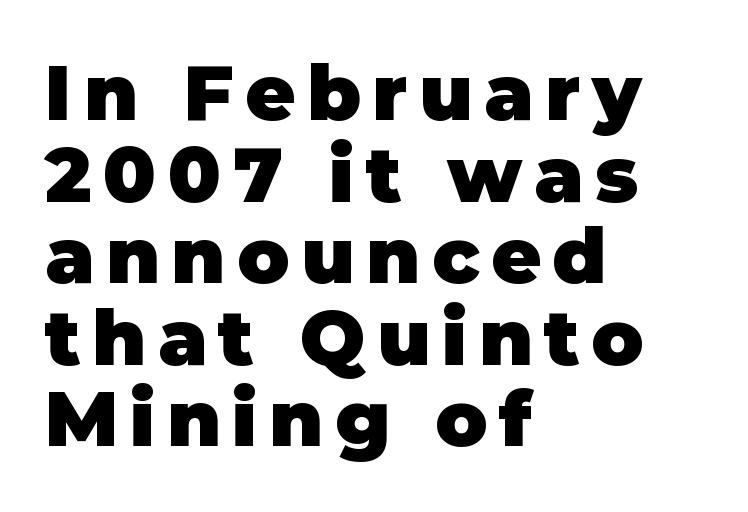
Q: Is the text bold? A: Yes.
Q: Is the text italic (slanted)? A: No, it is upright.
Q: Is the typeface a serif or a sans-serif typeface? A: Sans-serif.
Q: Is the text underlined? A: No.
Q: How is the paragraph aligned? A: Left-aligned.
Q: Is the spacing between lines tight, normal or loose? A: Tight.
Q: Width (condensed, normal, or wide)? A: Normal.
Q: Stroke contrast? A: Low.
Q: x-height? A: Large.
Q: Monospaced? A: No.
